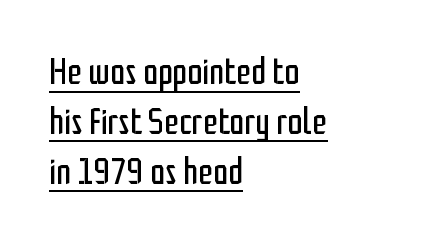
{"serif": "no", "italic": "no", "bold": "no", "weight": "regular", "width": "condensed", "stroke_contrast": "low", "x_height": "medium", "monospaced": "no", "underline": "yes", "align": "left", "line_spacing": "normal", "line_spacing_ratio": 1.31, "letter_spacing": "normal", "letter_spacing_em": 0.0, "glyph_px": 38}
